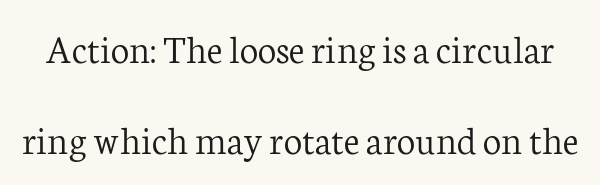
If you drew a line through each stem, it would be perfectly vertical. The gap between lines stays unmarked. Airy leading. The glyphs in this specimen are seriffed. Does extra space separate the letters? No, they use regular spacing. The weight tops out at a normal text grade.
